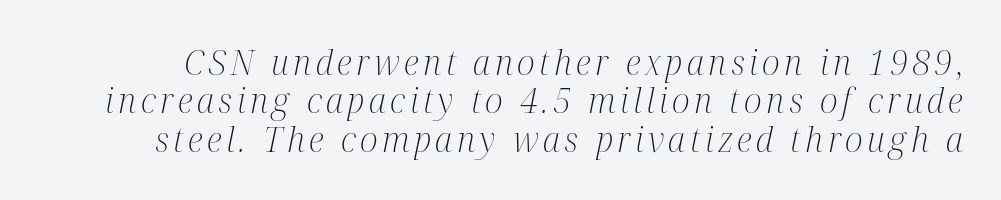
Q: Is the text bold? A: No.
Q: Is the text italic (slanted)? A: Yes, it leans right by about 12 degrees.
Q: Is the typeface a serif or a sans-serif typeface? A: Serif.
Q: Is the text underlined? A: No.
Q: Is the spacing between lines tight, normal or loose? A: Tight.
Q: Width (condensed, normal, or wide)? A: Condensed.
Q: Stroke contrast? A: Medium.
Q: x-height? A: Medium.
Q: Monospaced? A: No.
